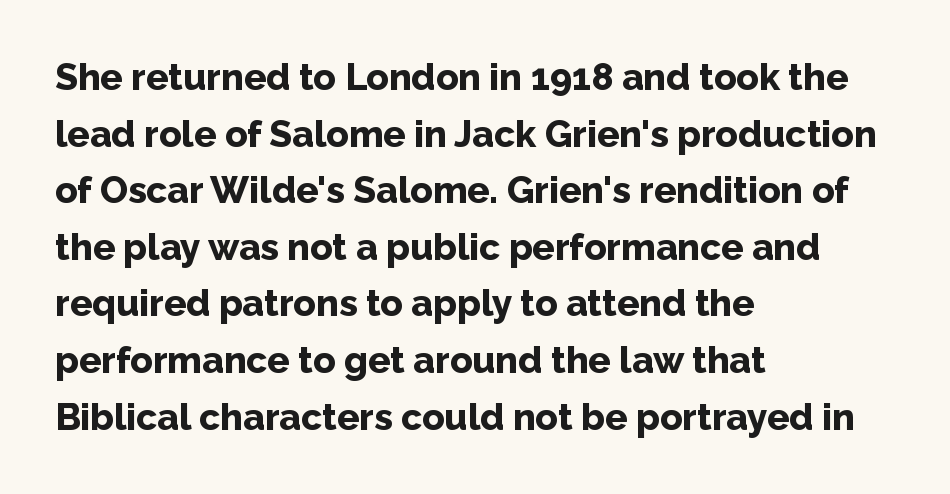
{"serif": "no", "italic": "no", "bold": "yes", "weight": "bold", "width": "normal", "stroke_contrast": "low", "x_height": "medium", "monospaced": "no", "underline": "no", "align": "left", "line_spacing": "normal", "line_spacing_ratio": 1.53, "letter_spacing": "normal", "letter_spacing_em": 0.0, "glyph_px": 37}
